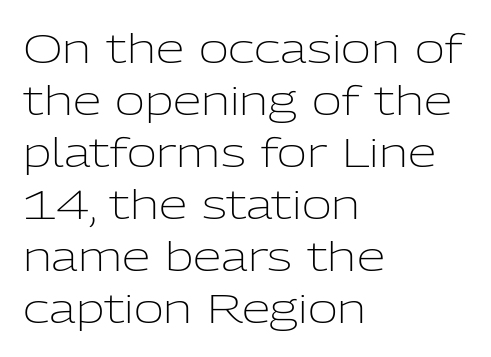
{"serif": "no", "italic": "no", "bold": "no", "weight": "light", "width": "normal", "stroke_contrast": "low", "x_height": "medium", "monospaced": "no", "underline": "no", "align": "left", "line_spacing": "normal", "line_spacing_ratio": 1.27, "letter_spacing": "normal", "letter_spacing_em": 0.0, "glyph_px": 41}
